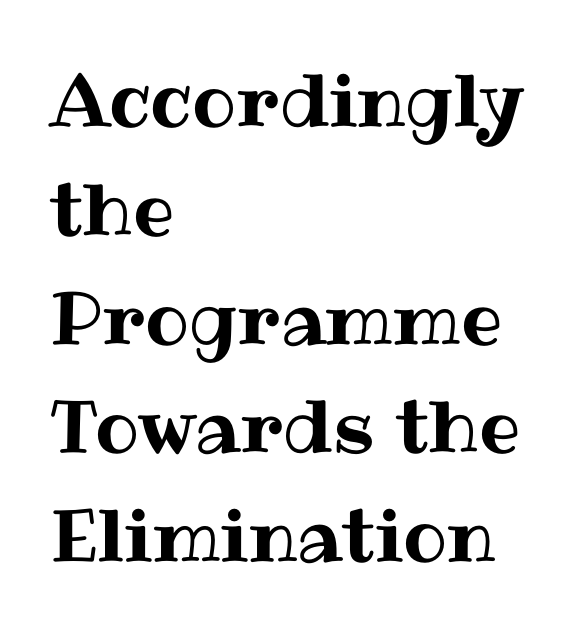
Q: Is the text italic (slanted)? A: No, it is upright.
Q: Is the text underlined? A: No.
Q: How is the paragraph aligned? A: Left-aligned.
Q: Is the spacing between letters normal or unusually wide? A: Normal.
Q: Is the spacing between lines tight, normal or loose? A: Normal.
Q: Width (condensed, normal, or wide)? A: Normal.
Q: Stroke contrast? A: Medium.
Q: x-height? A: Medium.
Q: Monospaced? A: No.
